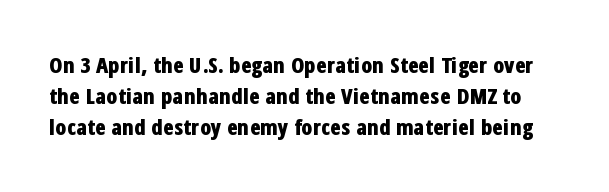
The lines sit at an ordinary, default distance from one another. The type sits square on the baseline with zero lean. Tracking here is standard; glyphs follow each other at the usual distance. The gap between lines stays unmarked. The letters are bold, with thick, heavy strokes.
